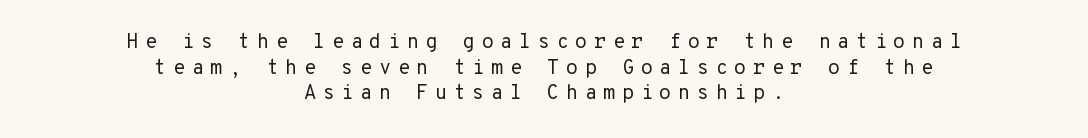
{"italic": "no", "bold": "no", "underline": "no", "align": "center", "line_spacing": "normal", "line_spacing_ratio": 1.28, "letter_spacing": "wide", "letter_spacing_em": 0.32, "glyph_px": 20}
